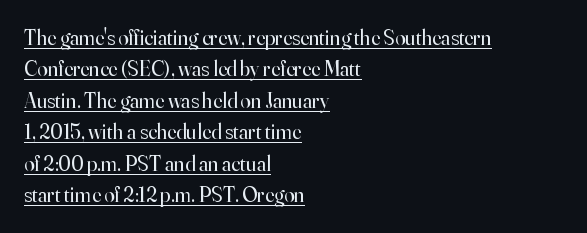
Q: Is the text bold? A: No.
Q: Is the text italic (slanted)? A: No, it is upright.
Q: Is the text underlined? A: Yes.
Q: How is the paragraph aligned? A: Left-aligned.
Q: Is the spacing between letters normal or unusually wide? A: Normal.
Q: Is the spacing between lines tight, normal or loose? A: Normal.
